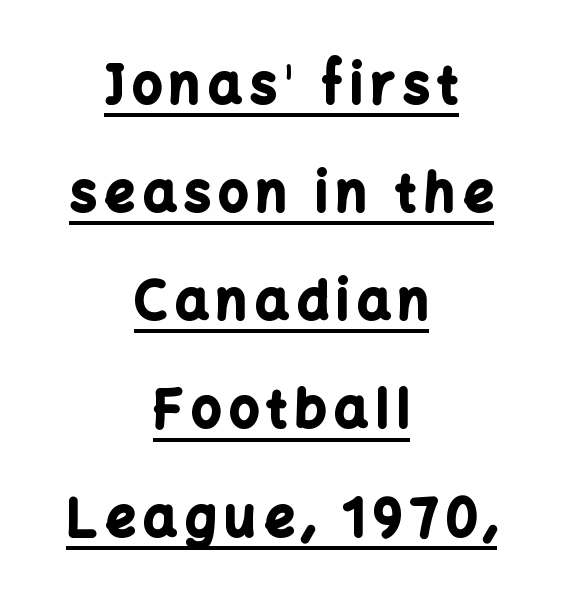
The image shows 52 px bold sans-serif type, upright; set centered, loose line spacing (2.08x), underlined; low stroke contrast and a medium x-height.
